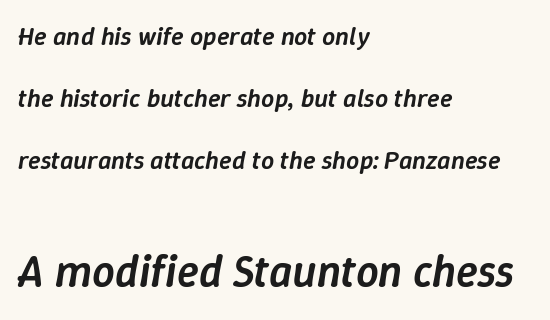
The image shows 45 px semibold type, italic (leaning right); set left-aligned, loose line spacing (2.39x), normal letter spacing, not underlined; the second (bottom) block is 1.73x larger; low stroke contrast and a medium x-height.
